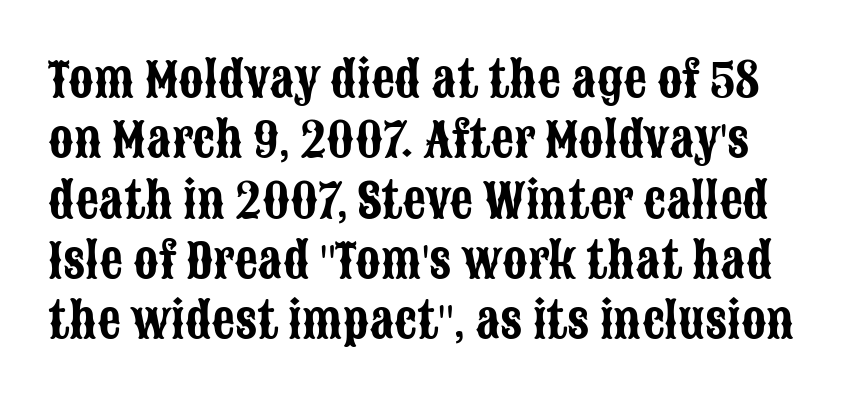
{"serif": "no", "italic": "no", "width": "condensed", "stroke_contrast": "low", "x_height": "large", "monospaced": "no", "underline": "no", "line_spacing": "normal", "line_spacing_ratio": 1.31, "letter_spacing": "normal", "letter_spacing_em": 0.0, "glyph_px": 46}
